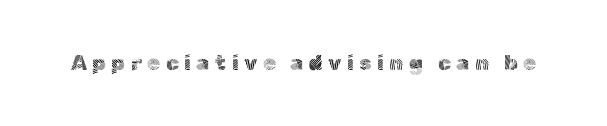
The image shows 21 px text type, upright; set unusually wide letter spacing (+0.26 em), not underlined.
